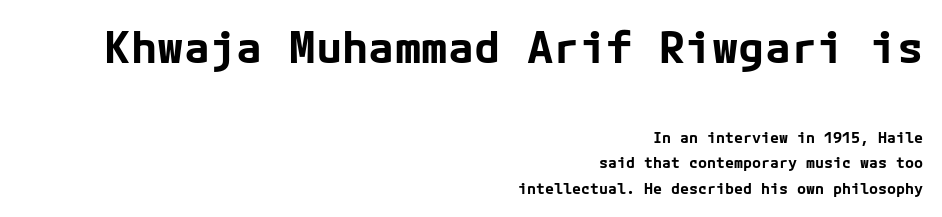
{"serif": "no", "italic": "no", "bold": "yes", "weight": "bold", "width": "normal", "stroke_contrast": "low", "x_height": "medium", "underline": "no", "align": "right", "line_spacing": "normal", "line_spacing_ratio": 1.68, "letter_spacing": "normal", "letter_spacing_em": 0.0, "larger_block": "first", "size_ratio": 2.93, "glyph_px": 44}
